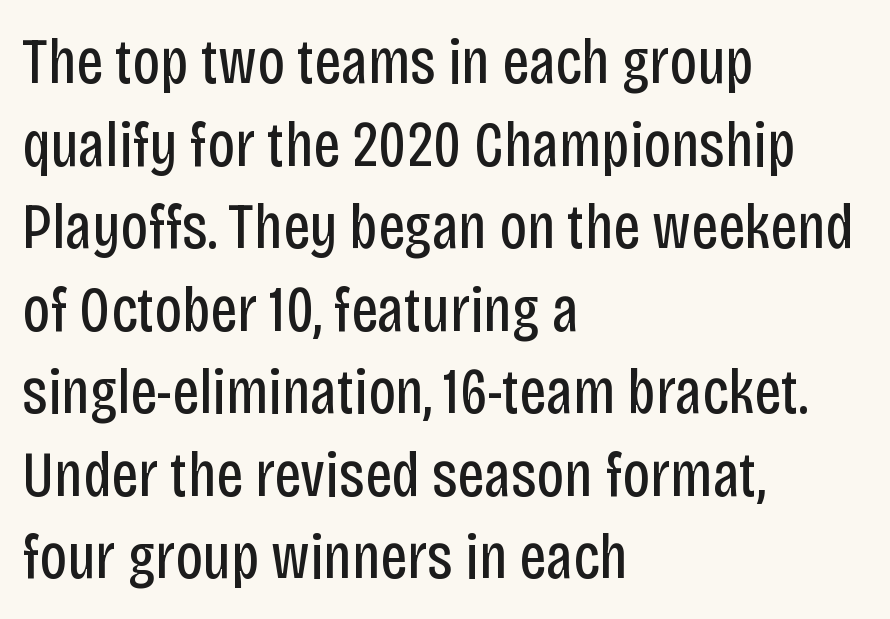
Short and long lines alike share a common starting point at left. The passage shown is typed in a proportional face where columns would drift. This is sans-serif lettering, the kind often seen on screens and signage. Students, note that the glyphs here touch the page at normal intervals. Glance below the letters and you will spot only blank space. The lettering holds an erect, upright posture throughout.
